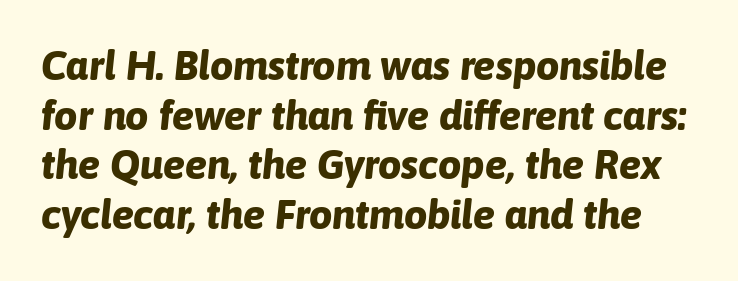
The image shows 41 px bold type, italic (leaning right); set line spacing 1.21x, normal letter spacing, not underlined; low stroke contrast and a medium x-height.
